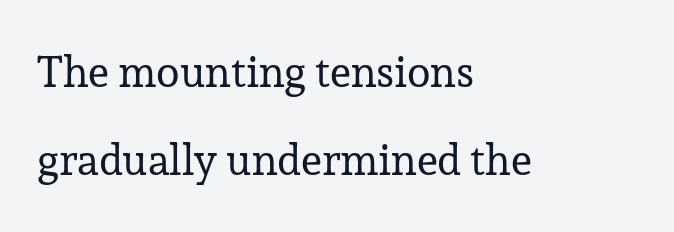
Q: Is the text bold? A: No.
Q: Is the text italic (slanted)? A: No, it is upright.
Q: Is the typeface a serif or a sans-serif typeface? A: Serif.
Q: Is the text underlined? A: No.
Q: How is the paragraph aligned? A: Left-aligned.
Q: Is the spacing between letters normal or unusually wide? A: Normal.
Q: Is the spacing between lines tight, normal or loose? A: Loose.
Q: Width (condensed, normal, or wide)? A: Normal.
Q: Stroke contrast? A: Low.
Q: x-height? A: Medium.
Q: Monospaced? A: No.
